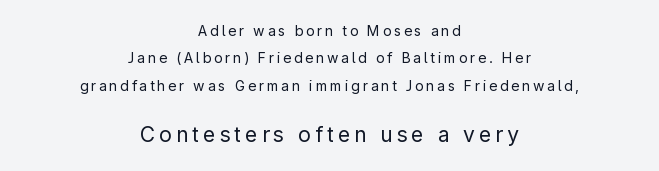
The image shows 21 px text type, upright; set centered, loose line spacing (1.96x), not underlined; the second (bottom) block is 1.5x larger.
